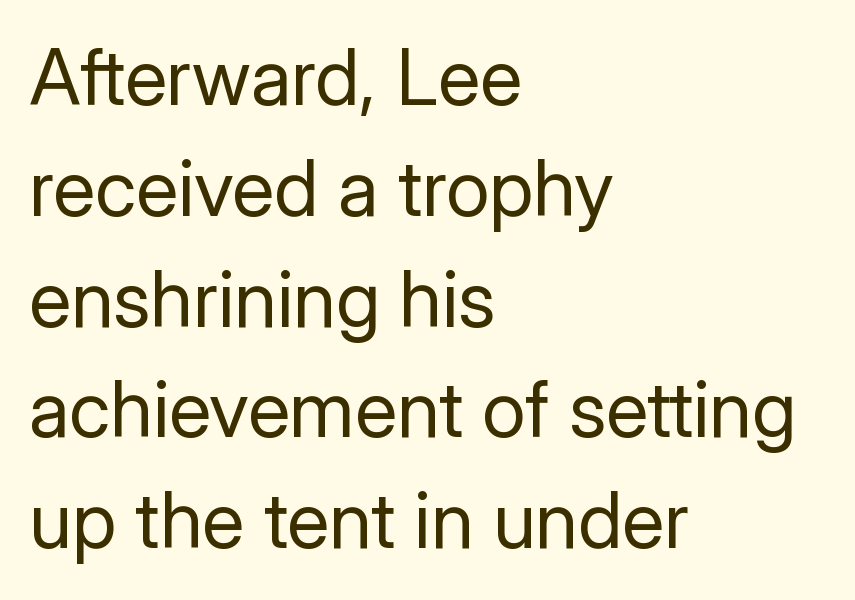
The image shows 78 px regular-weight sans-serif type, upright; set left-aligned, normal line spacing (1.42x), normal letter spacing, not underlined; low stroke contrast and a medium x-height.
